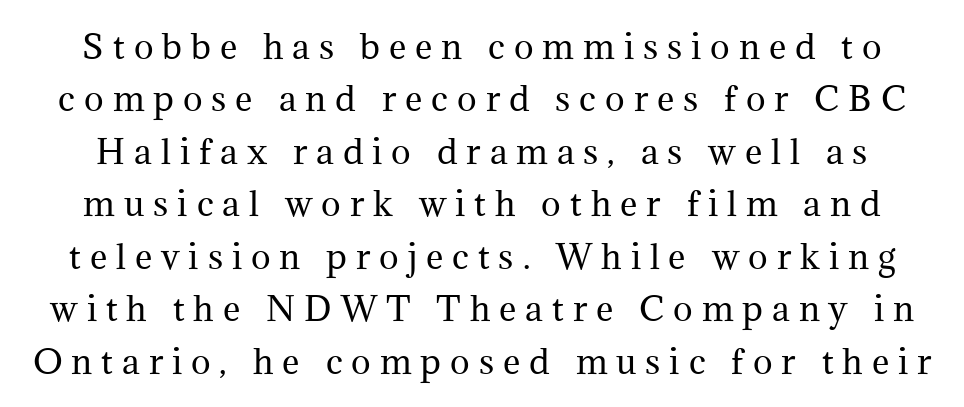
The image shows 33 px regular-weight serif type, upright; set normal line spacing (1.59x), unusually wide letter spacing (+0.27 em), not underlined; medium stroke contrast and a medium x-height.
